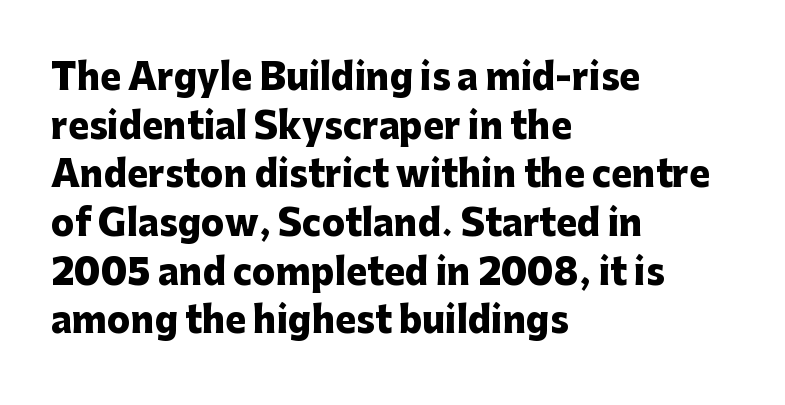
{"serif": "no", "italic": "no", "bold": "yes", "weight": "heavy", "width": "normal", "stroke_contrast": "low", "x_height": "medium", "monospaced": "no", "underline": "no", "align": "left", "line_spacing": "normal", "line_spacing_ratio": 1.39, "letter_spacing": "normal", "letter_spacing_em": 0.0, "glyph_px": 35}
